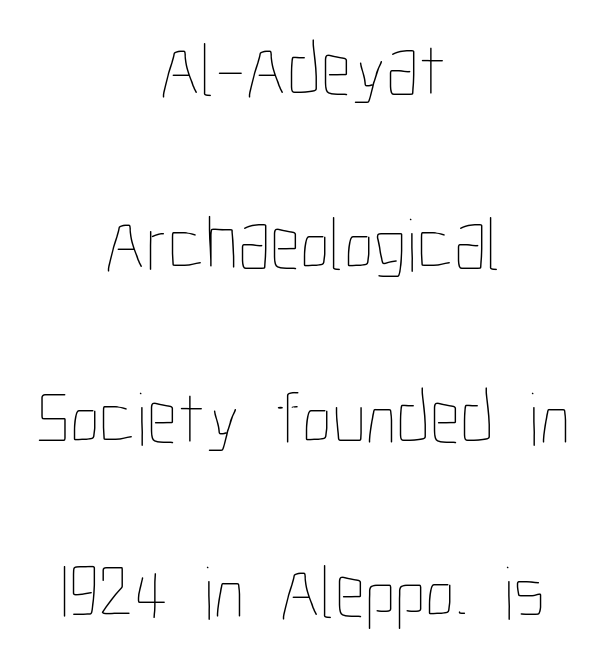
{"italic": "no", "bold": "no", "weight": "thin", "width": "condensed", "stroke_contrast": "low", "x_height": "medium", "monospaced": "no", "underline": "no", "align": "center", "line_spacing": "loose", "line_spacing_ratio": 2.29, "letter_spacing": "normal", "letter_spacing_em": 0.0, "glyph_px": 76}
